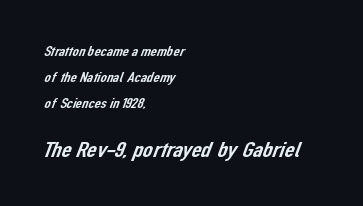
Q: Is the text underlined? A: No.
Q: How is the paragraph aligned? A: Left-aligned.
Q: Is the spacing between letters normal or unusually wide? A: Normal.
Q: Which block of text is set in a larger size, the first (top) or the second (bottom)? A: The second (bottom) one.
